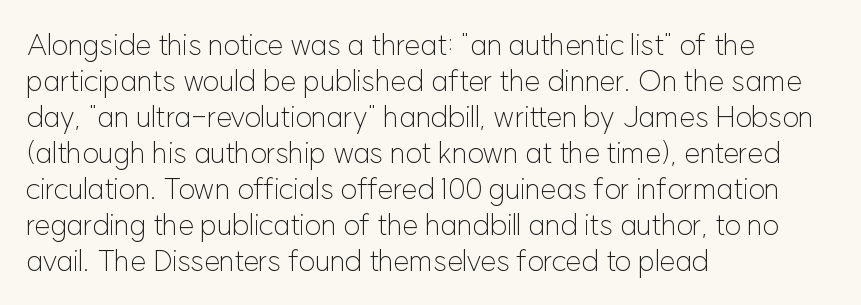
Q: Is the text bold? A: No.
Q: Is the text italic (slanted)? A: No, it is upright.
Q: Is the typeface a serif or a sans-serif typeface? A: Sans-serif.
Q: Is the text underlined? A: No.
Q: How is the paragraph aligned? A: Left-aligned.
Q: Is the spacing between letters normal or unusually wide? A: Normal.
Q: Width (condensed, normal, or wide)? A: Normal.
Q: Stroke contrast? A: Low.
Q: x-height? A: Medium.
Q: Monospaced? A: No.
